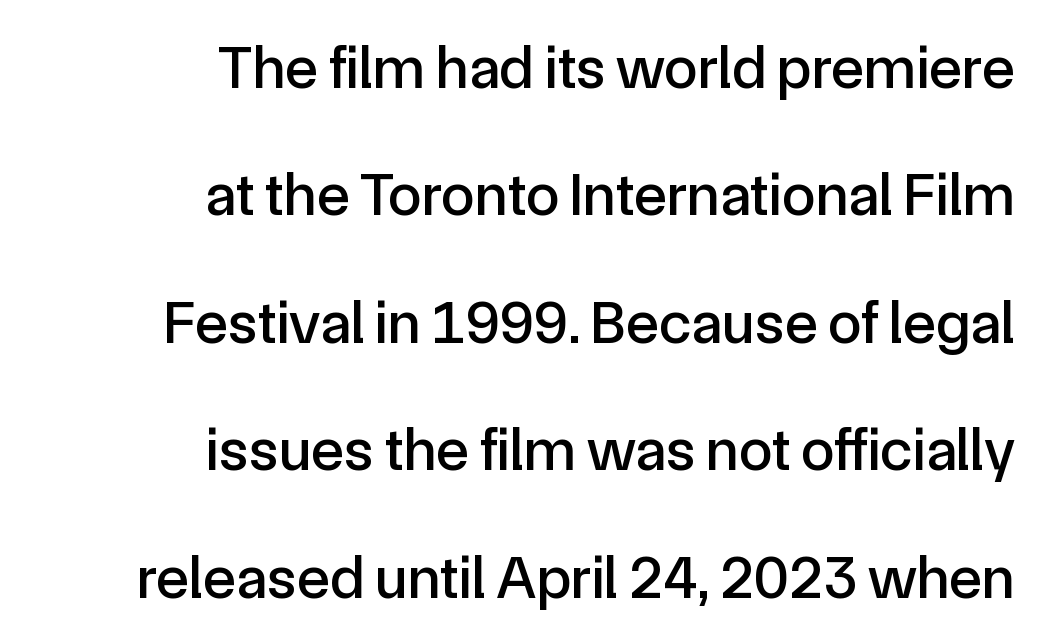
{"serif": "no", "italic": "no", "width": "normal", "x_height": "medium", "monospaced": "no", "underline": "no", "align": "right", "line_spacing": "loose", "line_spacing_ratio": 2.09, "letter_spacing": "normal", "letter_spacing_em": 0.0, "glyph_px": 61}
